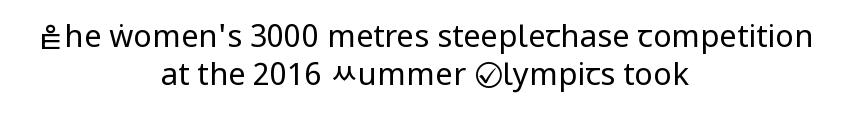
Bold? No — there's no thickening of the strokes. Nothing sits at the stroke ends, so this counts as sans-serif. Quick note: underline off. Notice how the stems are strictly vertical — no italics here. Standard letterfit; no display-style spreading of the glyphs.
